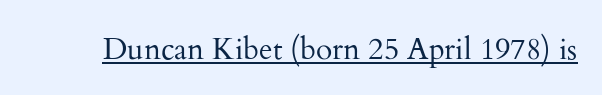
How are the letters spaced? Ordinarily, with no added tracking. Rendered with straight, roman letterforms. Check where the strokes stop: tiny serifs finish them off. Each letter keeps its own natural width here, so spacing adapts to shape.
